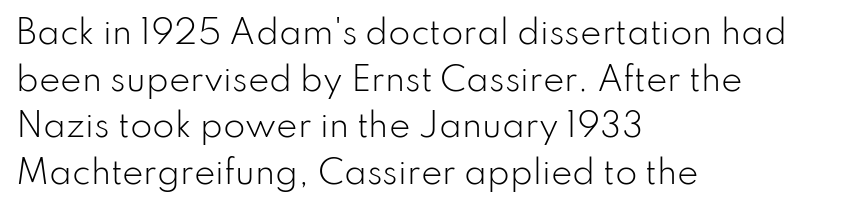
The image shows 32 px light sans-serif type, upright; set left-aligned, normal line spacing (1.46x), normal letter spacing, not underlined; low stroke contrast and a small x-height.
